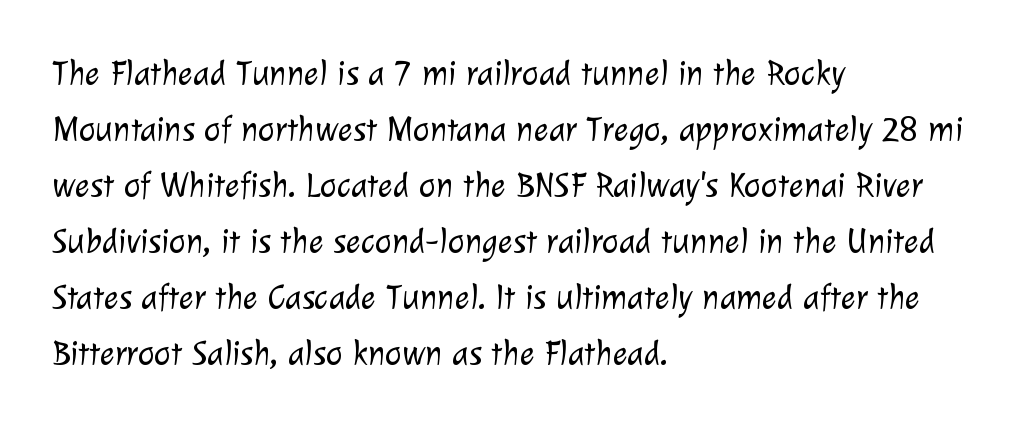
{"serif": "no", "bold": "no", "weight": "light", "width": "normal", "stroke_contrast": "low", "x_height": "medium", "monospaced": "no", "underline": "no", "align": "left", "line_spacing": "normal", "line_spacing_ratio": 1.6, "letter_spacing": "normal", "letter_spacing_em": 0.0, "glyph_px": 35}
